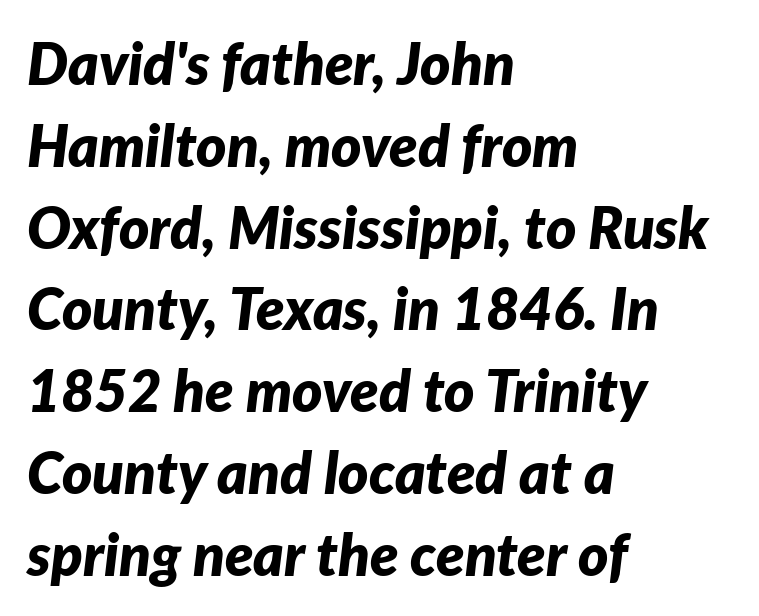
Q: Is the text bold? A: Yes.
Q: Is the text italic (slanted)? A: Yes, it leans right by about 7 degrees.
Q: Is the text underlined? A: No.
Q: How is the paragraph aligned? A: Left-aligned.
Q: Is the spacing between letters normal or unusually wide? A: Normal.
Q: Is the spacing between lines tight, normal or loose? A: Normal.
Q: Width (condensed, normal, or wide)? A: Normal.
Q: Stroke contrast? A: Low.
Q: x-height? A: Medium.
Q: Monospaced? A: No.
